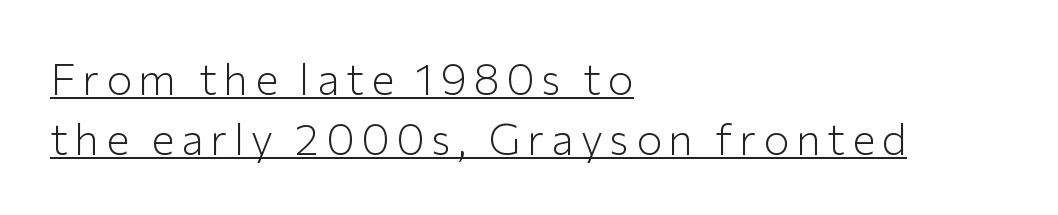
Q: Is the text bold? A: No.
Q: Is the text italic (slanted)? A: No, it is upright.
Q: Is the typeface a serif or a sans-serif typeface? A: Sans-serif.
Q: Is the text underlined? A: Yes.
Q: How is the paragraph aligned? A: Left-aligned.
Q: Is the spacing between lines tight, normal or loose? A: Normal.
Q: Width (condensed, normal, or wide)? A: Normal.
Q: Stroke contrast? A: Low.
Q: x-height? A: Medium.
Q: Monospaced? A: No.
